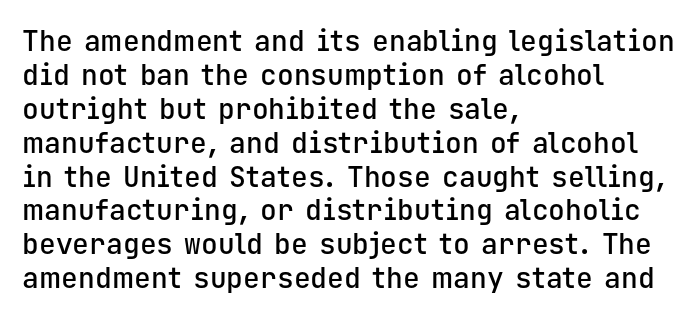
The rag falls on the right side of this text block. Semibold letterforms, between regular and bold. Quick note: underline off. Looks like terminal output: every glyph gets an equal slot. Short note: letters normally spaced. Nope, no serifs anywhere on these letters.
